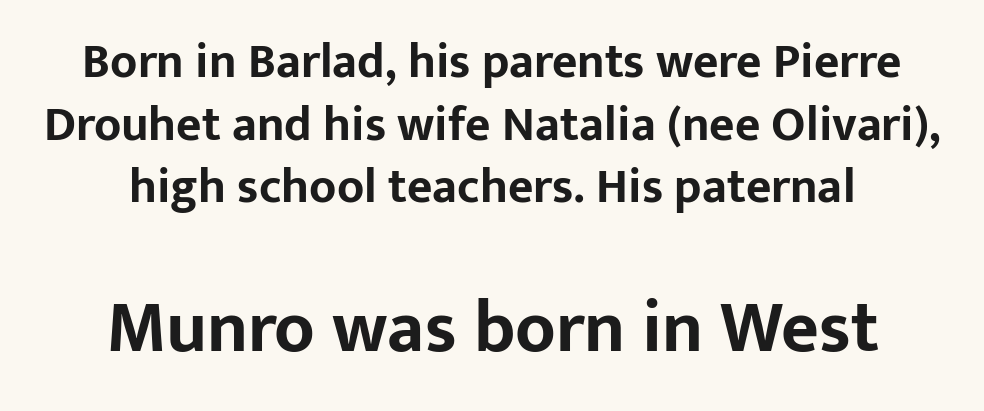
Q: Is the text bold? A: Yes.
Q: Is the text italic (slanted)? A: No, it is upright.
Q: Is the typeface a serif or a sans-serif typeface? A: Sans-serif.
Q: Is the text underlined? A: No.
Q: How is the paragraph aligned? A: Centered.
Q: Is the spacing between letters normal or unusually wide? A: Normal.
Q: Is the spacing between lines tight, normal or loose? A: Normal.
Q: Which block of text is set in a larger size, the first (top) or the second (bottom)? A: The second (bottom) one.
Q: Width (condensed, normal, or wide)? A: Normal.
Q: Stroke contrast? A: Low.
Q: x-height? A: Medium.
Q: Monospaced? A: No.
